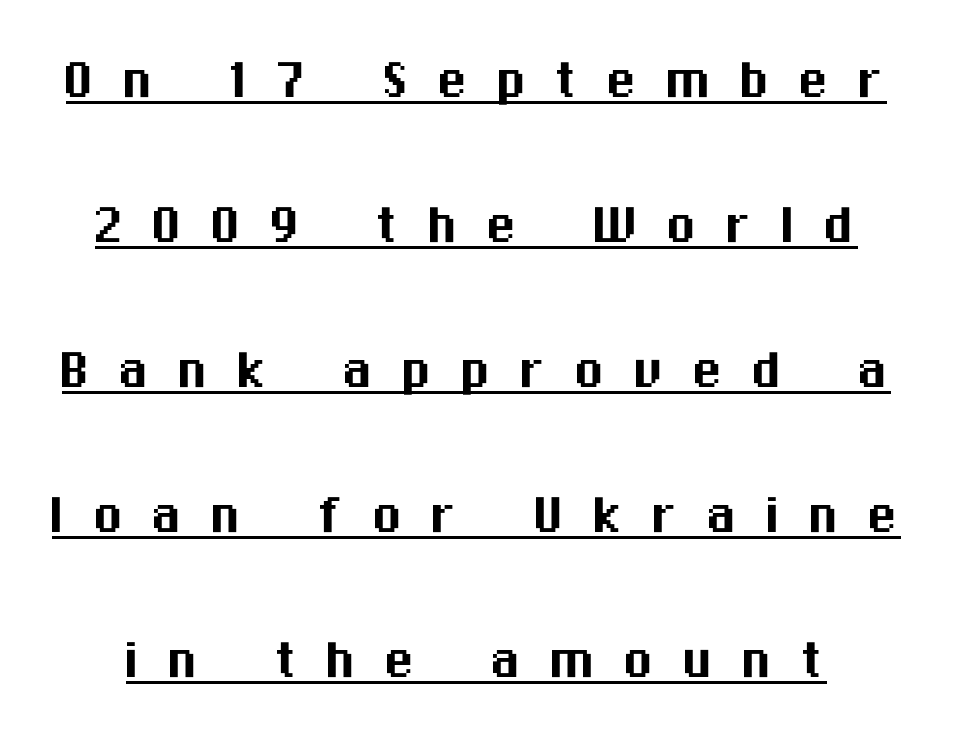
{"serif": "no", "italic": "no", "width": "normal", "stroke_contrast": "medium", "x_height": "medium", "monospaced": "no", "underline": "yes", "line_spacing": "loose", "line_spacing_ratio": 2.34, "letter_spacing": "wide", "letter_spacing_em": 0.45, "glyph_px": 62}
